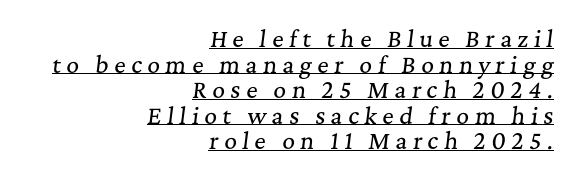
{"italic": "yes", "lean": "right", "slant_degrees": 7, "underline": "yes", "align": "right", "line_spacing_ratio": 1.16, "letter_spacing": "wide", "letter_spacing_em": 0.25, "glyph_px": 22}
